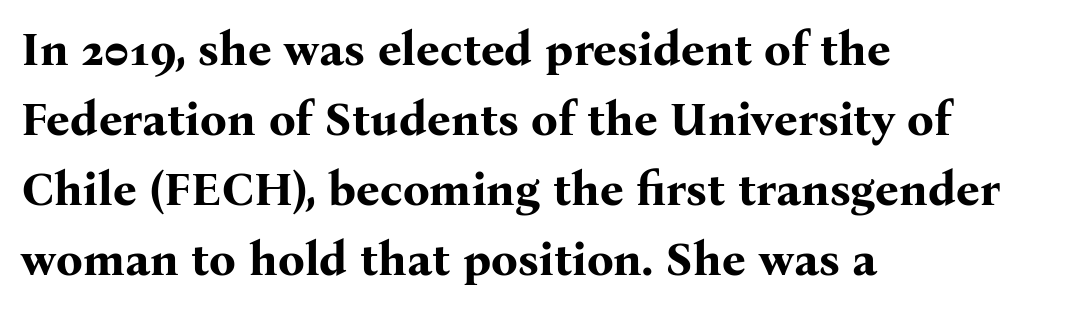
{"serif": "yes", "italic": "no", "bold": "yes", "weight": "bold", "width": "normal", "stroke_contrast": "medium", "x_height": "medium", "monospaced": "no", "underline": "no", "align": "left", "line_spacing": "normal", "line_spacing_ratio": 1.49, "letter_spacing": "normal", "letter_spacing_em": 0.0, "glyph_px": 47}
